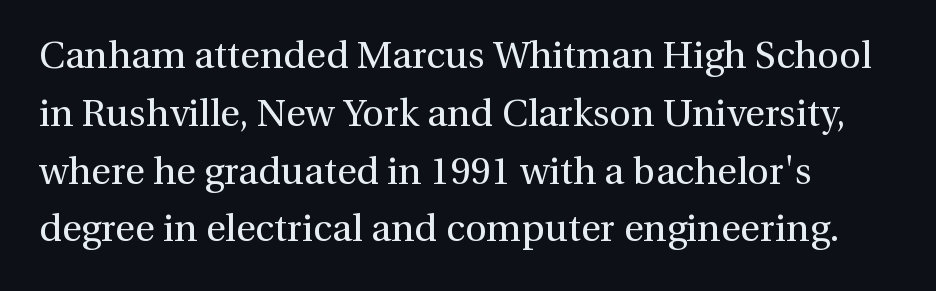
{"serif": "yes", "italic": "no", "bold": "no", "weight": "regular", "width": "normal", "stroke_contrast": "medium", "x_height": "medium", "monospaced": "no", "underline": "no", "line_spacing": "normal", "line_spacing_ratio": 1.52, "letter_spacing": "normal", "letter_spacing_em": 0.0, "glyph_px": 38}
